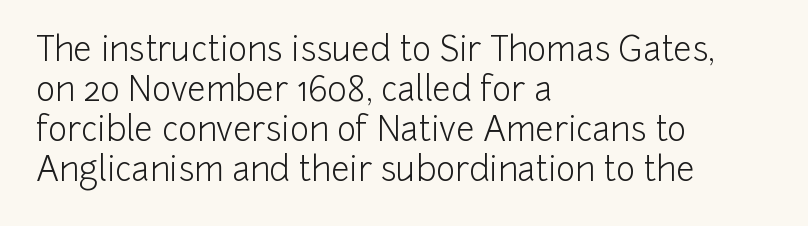
{"serif": "no", "italic": "no", "bold": "no", "weight": "light", "width": "normal", "stroke_contrast": "low", "x_height": "medium", "monospaced": "no", "underline": "no", "align": "left", "line_spacing_ratio": 1.21, "letter_spacing": "normal", "letter_spacing_em": 0.0, "glyph_px": 33}
